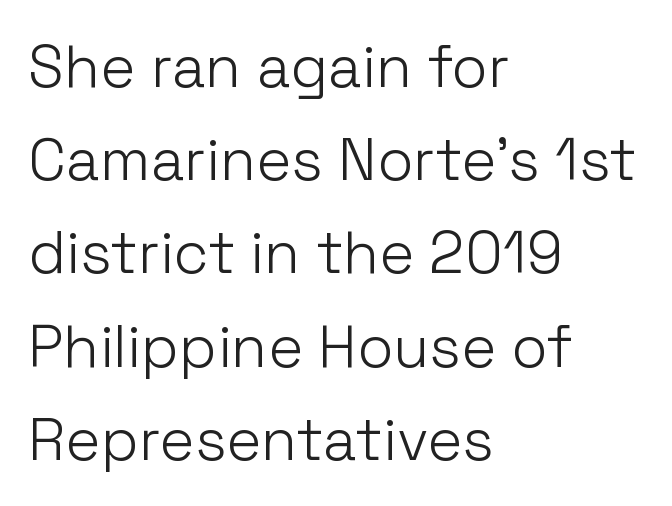
{"serif": "no", "italic": "no", "bold": "no", "weight": "light", "width": "normal", "stroke_contrast": "low", "x_height": "medium", "monospaced": "no", "underline": "no", "align": "left", "line_spacing": "normal", "line_spacing_ratio": 1.58, "letter_spacing": "normal", "letter_spacing_em": 0.0, "glyph_px": 59}
